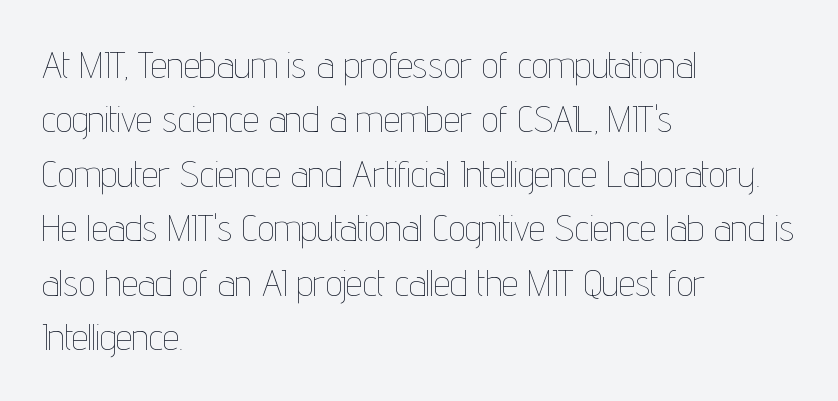
Q: Is the text bold? A: No.
Q: Is the text italic (slanted)? A: No, it is upright.
Q: Is the text underlined? A: No.
Q: How is the paragraph aligned? A: Left-aligned.
Q: Is the spacing between letters normal or unusually wide? A: Normal.
Q: Is the spacing between lines tight, normal or loose? A: Normal.
Q: Width (condensed, normal, or wide)? A: Condensed.
Q: Stroke contrast? A: Low.
Q: x-height? A: Medium.
Q: Monospaced? A: No.
